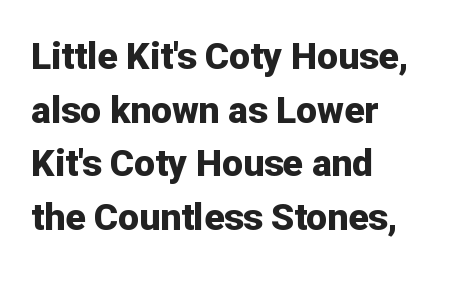
You can tell from the bare stems that sans-serif type was used. Italic: no, the glyphs are upright roman. A dark, heavy texture on the line: the type is bold. Think of a printed novel: that variable character pitch is what you see here. Notice how the passage keeps a crisp vertical edge on the left only. Honestly, the letter spacing is just normal — you wouldn't notice it.
